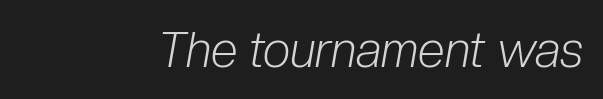
Q: Is the text bold? A: No.
Q: Is the text italic (slanted)? A: Yes, it leans right by about 10 degrees.
Q: Is the text underlined? A: No.
Q: Is the spacing between letters normal or unusually wide? A: Normal.
Q: Width (condensed, normal, or wide)? A: Condensed.
Q: Stroke contrast? A: Low.
Q: x-height? A: Medium.
Q: Monospaced? A: No.
